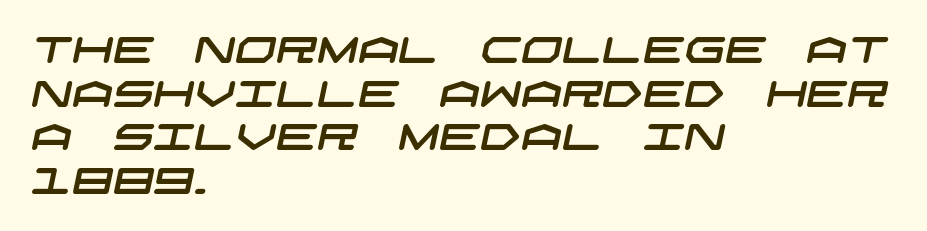
The image shows 36 px wide sans-serif type; set left-aligned, line spacing 1.21x, normal letter spacing, not underlined; low stroke contrast and a large x-height.
